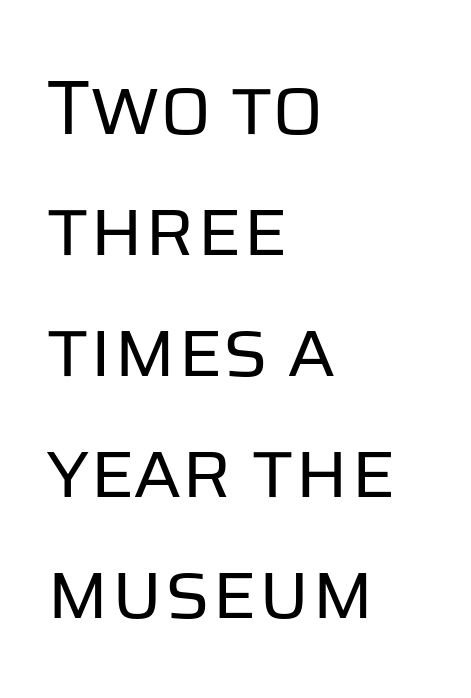
The image shows 77 px regular-weight sans-serif type, upright; set left-aligned, normal line spacing (1.57x), normal letter spacing, not underlined; low stroke contrast and a large x-height.
